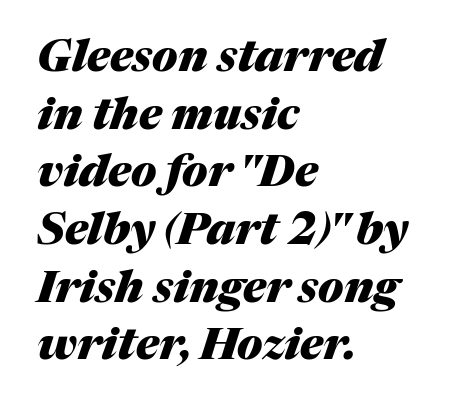
The image shows 44 px heavy type, italic (leaning right); set left-aligned, normal line spacing (1.31x), normal letter spacing, not underlined; medium stroke contrast and a medium x-height.
